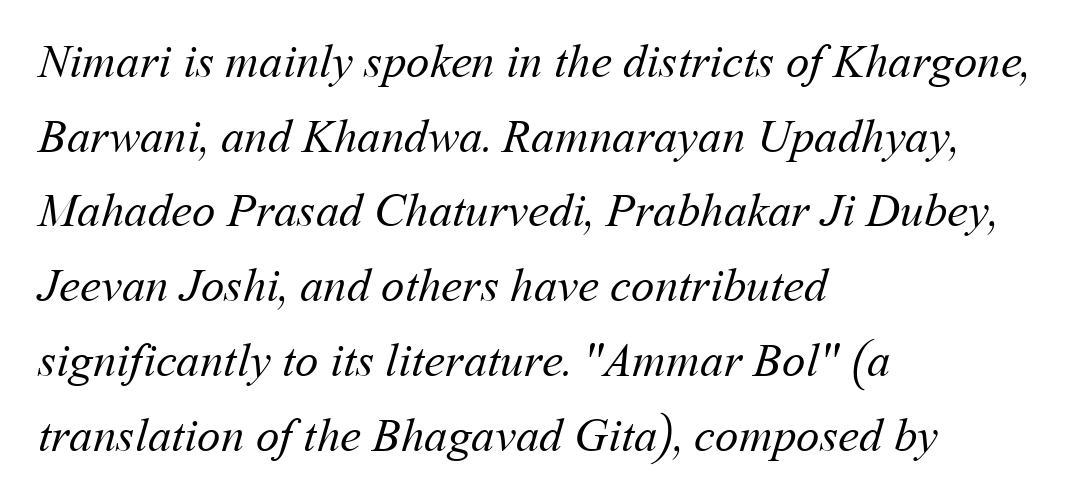
Q: Is the text bold? A: No.
Q: Is the text underlined? A: No.
Q: How is the paragraph aligned? A: Left-aligned.
Q: Is the spacing between letters normal or unusually wide? A: Normal.
Q: Is the spacing between lines tight, normal or loose? A: Normal.
Q: Width (condensed, normal, or wide)? A: Normal.
Q: Stroke contrast? A: Medium.
Q: x-height? A: Medium.
Q: Monospaced? A: No.
